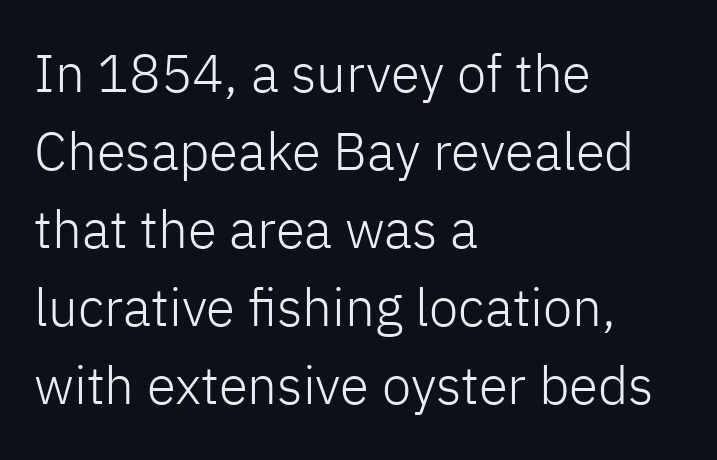
Q: Is the text bold? A: No.
Q: Is the text italic (slanted)? A: No, it is upright.
Q: Is the typeface a serif or a sans-serif typeface? A: Sans-serif.
Q: Is the text underlined? A: No.
Q: How is the paragraph aligned? A: Left-aligned.
Q: Is the spacing between letters normal or unusually wide? A: Normal.
Q: Is the spacing between lines tight, normal or loose? A: Normal.
Q: Width (condensed, normal, or wide)? A: Normal.
Q: Stroke contrast? A: Low.
Q: x-height? A: Medium.
Q: Monospaced? A: No.
